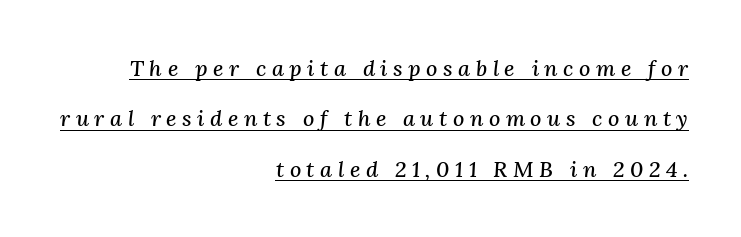
The image shows 22 px text type, italic (leaning right); set right-aligned, loose line spacing (2.29x), unusually wide letter spacing (+0.25 em), underlined.
